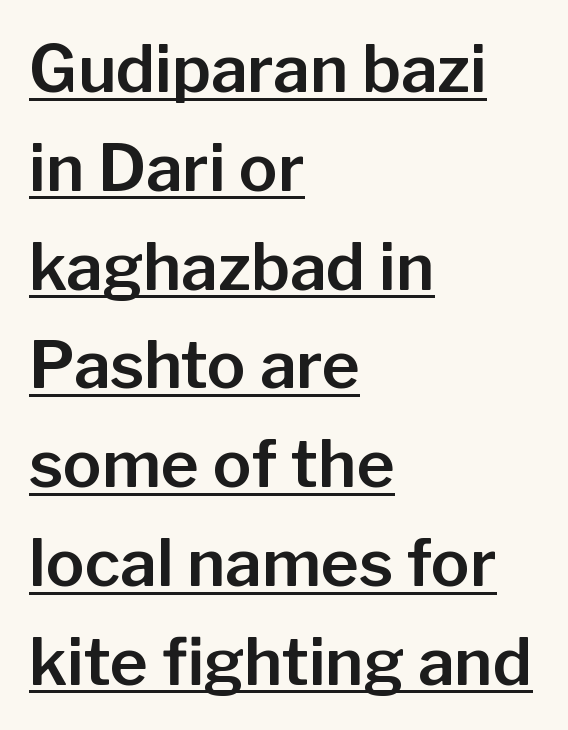
The image shows 65 px sans-serif type, upright; set left-aligned, normal line spacing (1.52x), normal letter spacing, underlined; low stroke contrast and a medium x-height.
